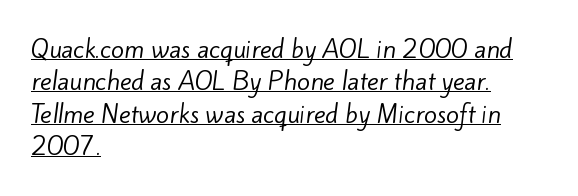
Q: Is the text bold? A: No.
Q: Is the text underlined? A: Yes.
Q: How is the paragraph aligned? A: Left-aligned.
Q: Is the spacing between letters normal or unusually wide? A: Normal.
Q: Is the spacing between lines tight, normal or loose? A: Normal.
